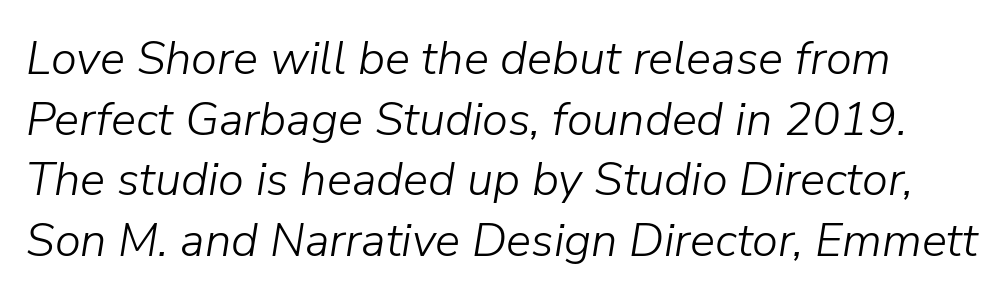
The gaps between neighbouring characters are ordinary and unremarkable. The passage shown is not underscored anywhere. No heavy texture on the line: the type isn't bold. Spacing verdict: proportional, widths tailored to each character. Baseline-to-baseline distance is the conventional proportion of letter height. If you drew a line through each stem, it would be angled.
